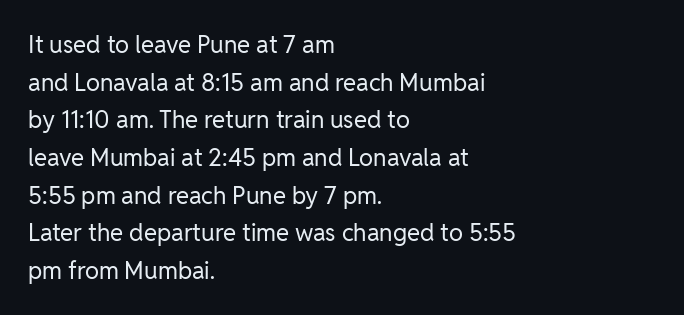
The image shows 24 px text type, upright; set left-aligned, normal line spacing (1.57x), normal letter spacing, not underlined.
